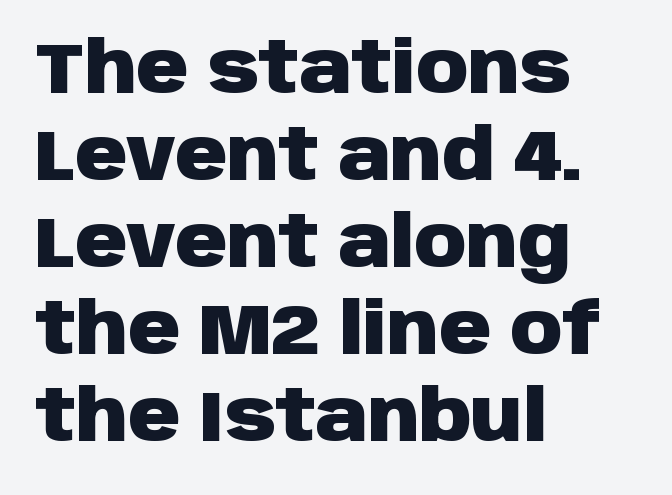
Q: Is the text bold? A: Yes.
Q: Is the text italic (slanted)? A: No, it is upright.
Q: Is the typeface a serif or a sans-serif typeface? A: Sans-serif.
Q: Is the text underlined? A: No.
Q: How is the paragraph aligned? A: Left-aligned.
Q: Is the spacing between letters normal or unusually wide? A: Normal.
Q: Width (condensed, normal, or wide)? A: Normal.
Q: Stroke contrast? A: Low.
Q: x-height? A: Large.
Q: Monospaced? A: No.
